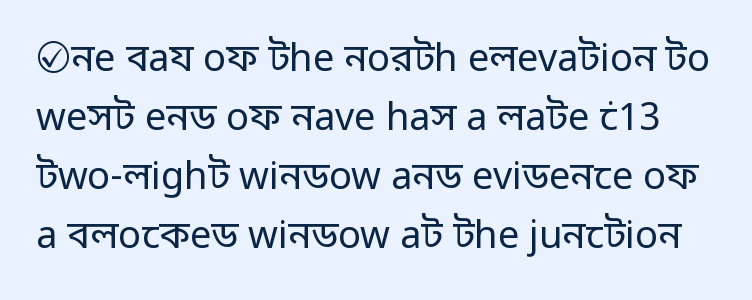
{"serif": "no", "italic": "no", "bold": "no", "weight": "regular", "width": "normal", "stroke_contrast": "low", "x_height": "medium", "monospaced": "no", "underline": "no", "line_spacing": "normal", "line_spacing_ratio": 1.55, "letter_spacing": "normal", "letter_spacing_em": 0.0, "glyph_px": 38}
